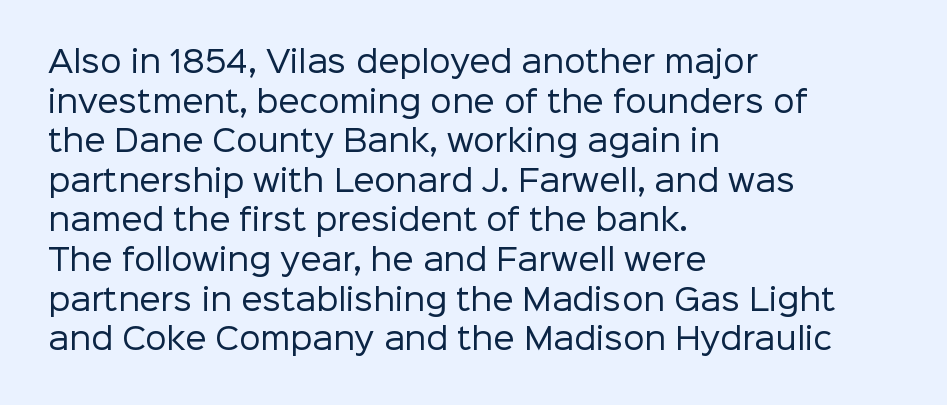
{"serif": "no", "italic": "no", "bold": "no", "weight": "regular", "width": "normal", "stroke_contrast": "low", "x_height": "medium", "monospaced": "no", "underline": "no", "align": "left", "line_spacing": "normal", "line_spacing_ratio": 1.32, "letter_spacing": "normal", "letter_spacing_em": 0.0, "glyph_px": 30}
